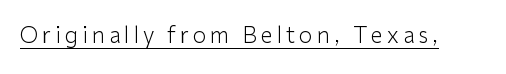
Q: Is the text bold? A: No.
Q: Is the text italic (slanted)? A: No, it is upright.
Q: Is the text underlined? A: Yes.
